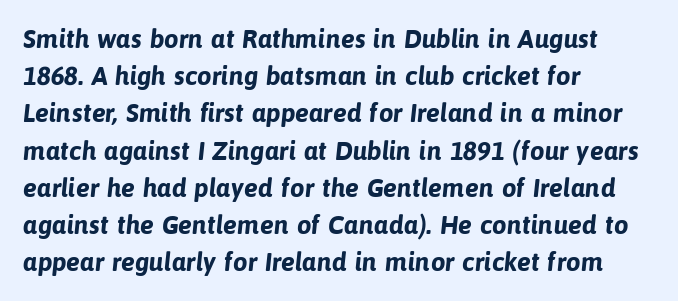
The image shows 26 px bold type; set left-aligned, normal line spacing (1.43x), normal letter spacing, not underlined.
